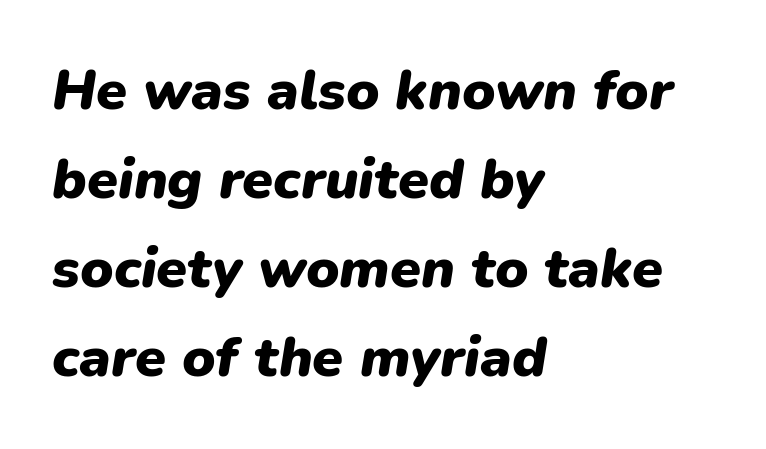
The image shows 56 px heavy type, italic (leaning right); set left-aligned, normal line spacing (1.59x), normal letter spacing, not underlined; low stroke contrast and a medium x-height.
